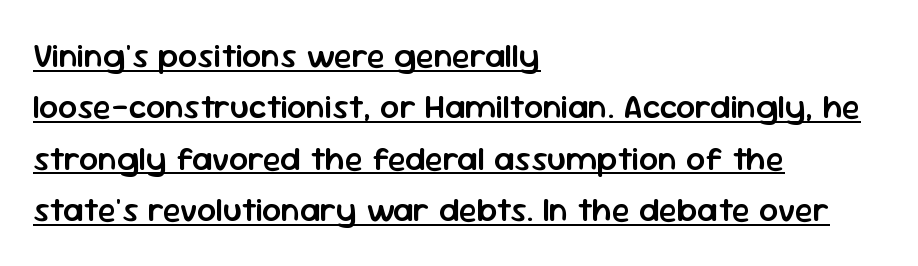
The image shows 34 px semibold sans-serif type, upright; set left-aligned, normal line spacing (1.51x), normal letter spacing, underlined; low stroke contrast and a medium x-height.
